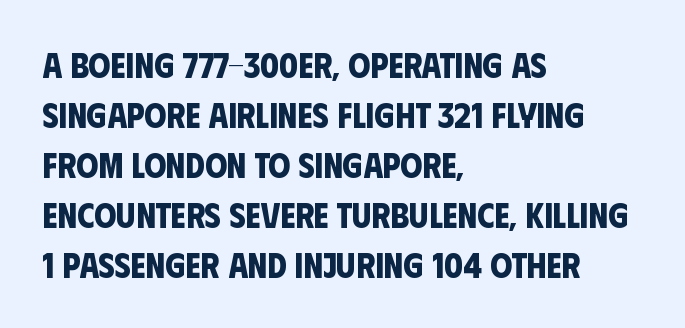
The image shows 35 px bold, condensed sans-serif type; set left-aligned, normal line spacing (1.43x), normal letter spacing, not underlined; low stroke contrast and a large x-height.
